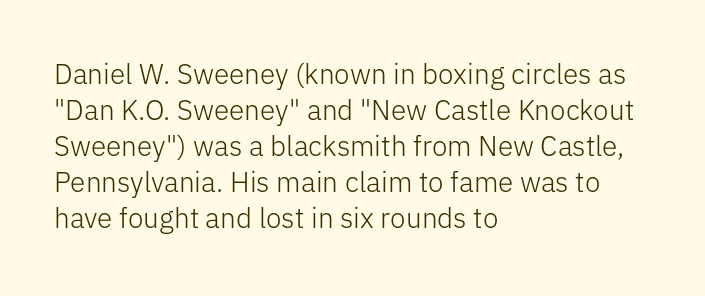
Q: Is the text bold? A: No.
Q: Is the text italic (slanted)? A: No, it is upright.
Q: Is the typeface a serif or a sans-serif typeface? A: Sans-serif.
Q: Is the text underlined? A: No.
Q: How is the paragraph aligned? A: Left-aligned.
Q: Is the spacing between letters normal or unusually wide? A: Normal.
Q: Is the spacing between lines tight, normal or loose? A: Normal.
Q: Width (condensed, normal, or wide)? A: Normal.
Q: Stroke contrast? A: Low.
Q: x-height? A: Medium.
Q: Monospaced? A: No.
